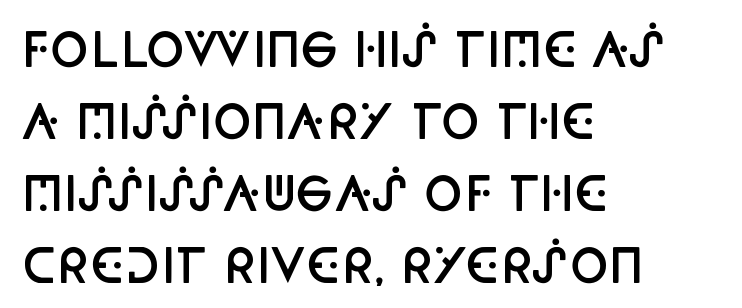
{"serif": "no", "italic": "no", "bold": "semi", "weight": "semibold", "width": "condensed", "stroke_contrast": "low", "x_height": "large", "monospaced": "no", "underline": "no", "align": "left", "line_spacing": "normal", "line_spacing_ratio": 1.53, "letter_spacing": "normal", "letter_spacing_em": 0.0, "glyph_px": 47}
